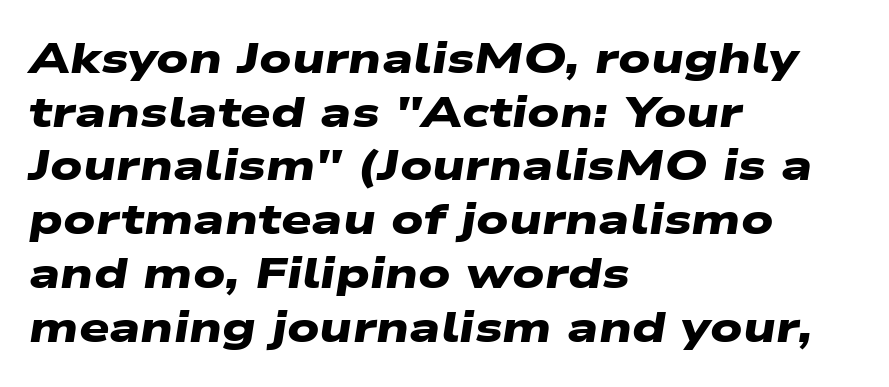
The image shows 43 px heavy, wide sans-serif type; set left-aligned, normal line spacing (1.25x), normal letter spacing, not underlined; low stroke contrast and a medium x-height.
